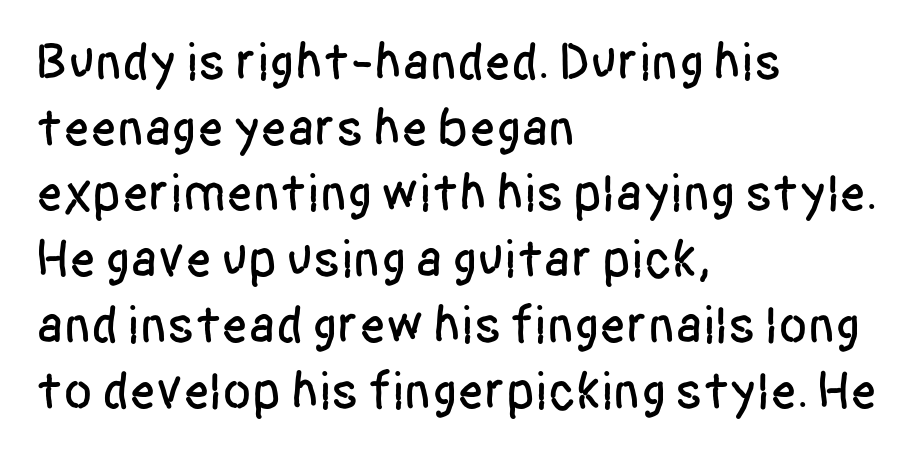
Q: Is the text italic (slanted)? A: No, it is upright.
Q: Is the typeface a serif or a sans-serif typeface? A: Sans-serif.
Q: Is the text underlined? A: No.
Q: How is the paragraph aligned? A: Left-aligned.
Q: Is the spacing between letters normal or unusually wide? A: Normal.
Q: Width (condensed, normal, or wide)? A: Condensed.
Q: Stroke contrast? A: Low.
Q: x-height? A: Large.
Q: Monospaced? A: No.
